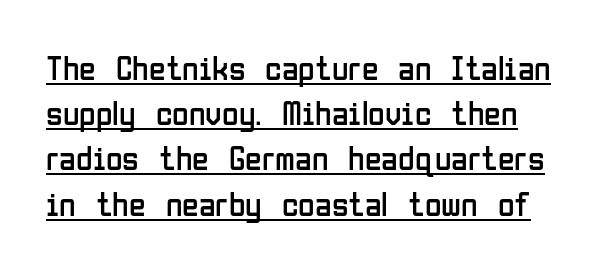
The image shows 34 px regular-weight, condensed sans-serif type, upright; set normal line spacing (1.33x), normal letter spacing, underlined; low stroke contrast and a medium x-height.
